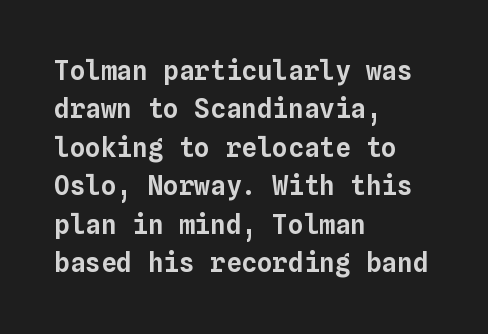
These lines keep a tight, regular rhythm from letter to letter. A student would call this left alignment; a typographer would say flush left, rag right. Descenders are the only things crossing below the line. Evenly set lines give the paragraph a standard silhouette. Ordinary non-slanted type is in use.
